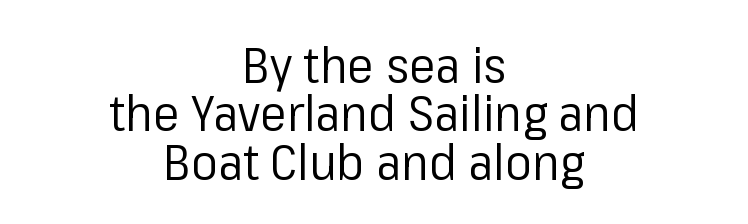
The image shows 50 px regular-weight sans-serif type, upright; set centered, tight line spacing (0.97x), normal letter spacing, not underlined; low stroke contrast and a medium x-height.
